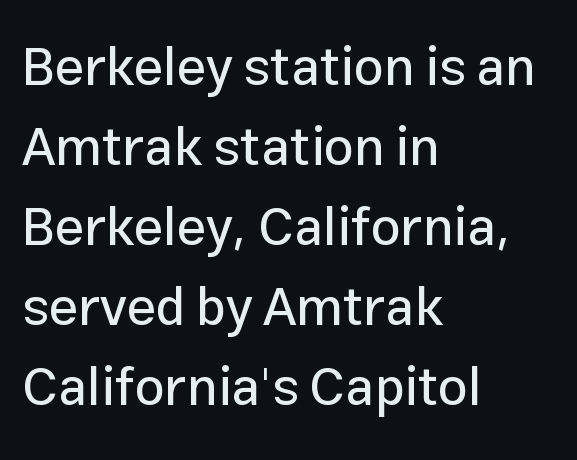
Q: Is the text italic (slanted)? A: No, it is upright.
Q: Is the typeface a serif or a sans-serif typeface? A: Sans-serif.
Q: Is the text underlined? A: No.
Q: How is the paragraph aligned? A: Left-aligned.
Q: Is the spacing between letters normal or unusually wide? A: Normal.
Q: Is the spacing between lines tight, normal or loose? A: Normal.
Q: Width (condensed, normal, or wide)? A: Normal.
Q: Stroke contrast? A: Low.
Q: x-height? A: Medium.
Q: Monospaced? A: No.
